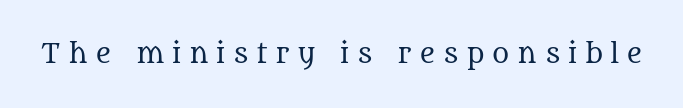
The image shows 26 px text type, upright; set unusually wide letter spacing (+0.31 em), not underlined.
